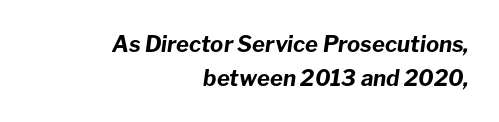
The image shows 22 px bold type, italic (leaning right); set right-aligned, normal line spacing (1.54x), normal letter spacing, not underlined.
